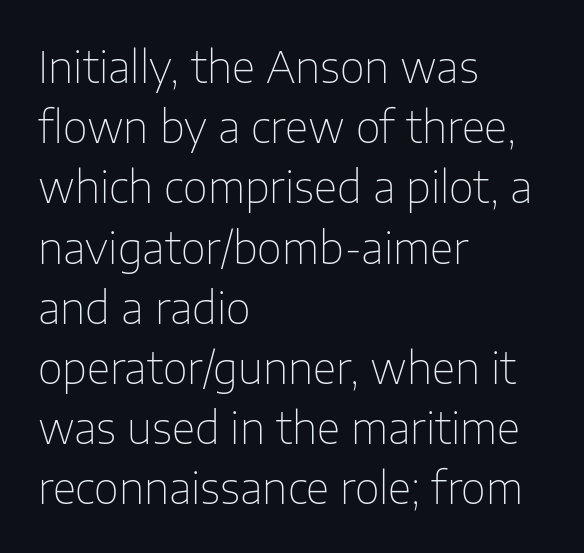
Regarding leading, the lines here are spaced in the standard way. The rendering anchors every line to the left-hand side. This sample uses an upright cut, with every glyph sitting square on the baseline. No feet cap the strokes, marking this as sans-serif type. The letters advance in unequal steps, a hallmark of proportional type.
